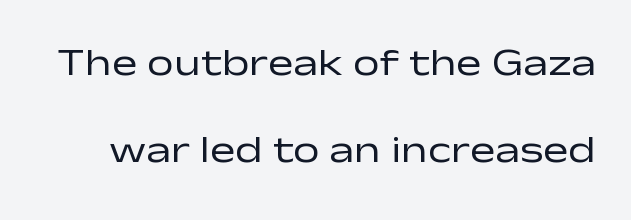
Q: Is the text bold? A: No.
Q: Is the text italic (slanted)? A: No, it is upright.
Q: Is the typeface a serif or a sans-serif typeface? A: Sans-serif.
Q: Is the text underlined? A: No.
Q: Is the spacing between letters normal or unusually wide? A: Normal.
Q: Is the spacing between lines tight, normal or loose? A: Loose.
Q: Width (condensed, normal, or wide)? A: Wide.
Q: Stroke contrast? A: Low.
Q: x-height? A: Medium.
Q: Monospaced? A: No.
